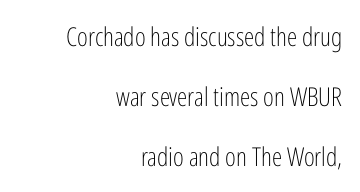
Q: Is the text bold? A: No.
Q: Is the text italic (slanted)? A: No, it is upright.
Q: Is the text underlined? A: No.
Q: How is the paragraph aligned? A: Right-aligned.
Q: Is the spacing between letters normal or unusually wide? A: Normal.
Q: Is the spacing between lines tight, normal or loose? A: Loose.
